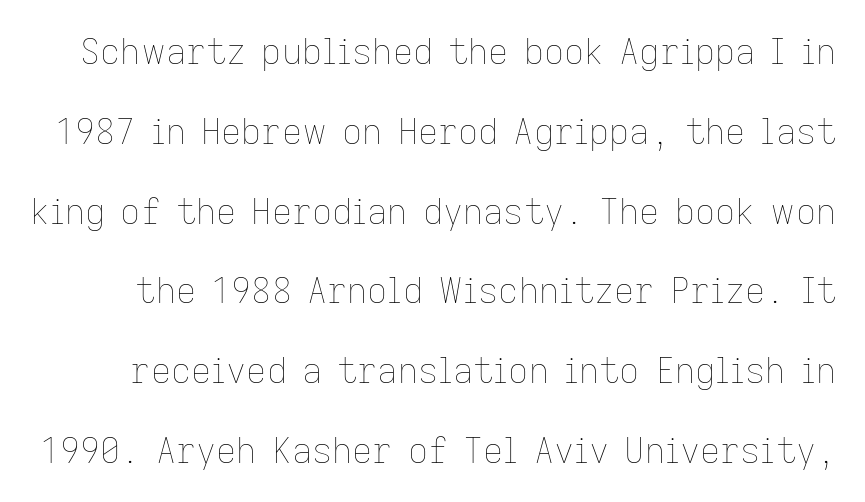
The face looks like a standard text weight, possibly lighter. The strip under each line holds only bare page. Do the characters align in a grid? No, the font is proportional. Honestly, the rows look like they've been pulled way apart. This sample uses plain, unmodified letter spacing.
